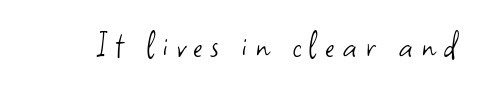
Q: Is the text bold? A: No.
Q: Is the text italic (slanted)? A: Yes.
Q: Is the typeface a serif or a sans-serif typeface? A: Sans-serif.
Q: Is the text underlined? A: No.
Q: Is the spacing between letters normal or unusually wide? A: Unusually wide.
Q: Width (condensed, normal, or wide)? A: Normal.
Q: Stroke contrast? A: Low.
Q: x-height? A: Small.
Q: Monospaced? A: No.
